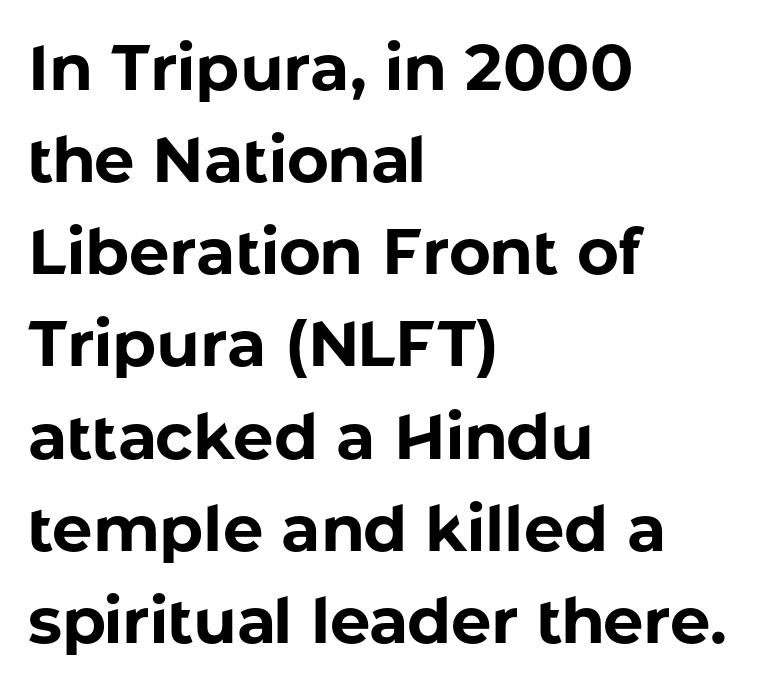
The image shows 64 px bold sans-serif type, upright; set left-aligned, normal line spacing (1.44x), normal letter spacing, not underlined; low stroke contrast and a medium x-height.
